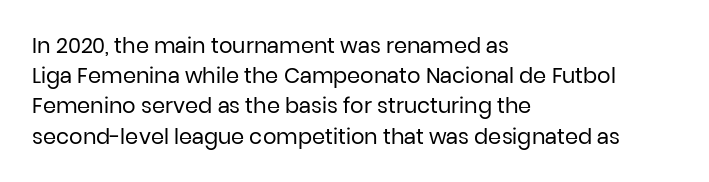
{"italic": "no", "bold": "no", "underline": "no", "align": "left", "line_spacing": "normal", "line_spacing_ratio": 1.44, "letter_spacing": "normal", "letter_spacing_em": 0.0, "glyph_px": 21}
